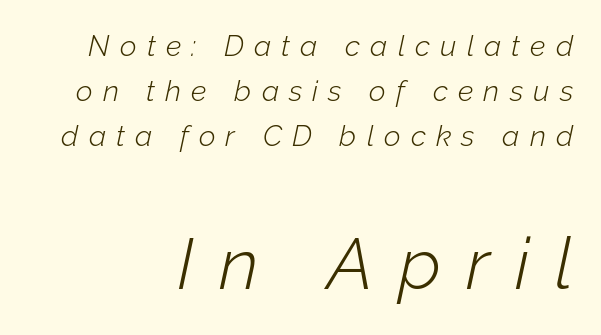
Here the second block reads like a headline and the first like body copy. Is this a heavy cut? Hardly; it is regular or lighter. Think of a printed novel: that variable character pitch is what you see here. The area under the type is left untouched.
